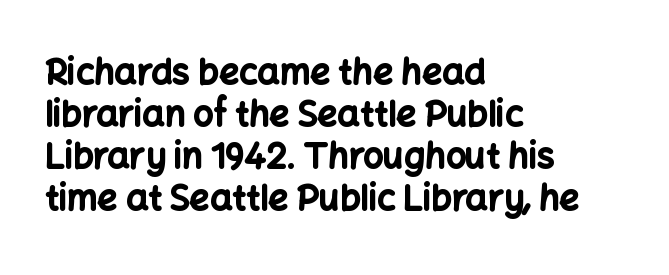
The image shows 35 px bold sans-serif type, upright; set left-aligned, line spacing 1.2x, normal letter spacing, not underlined; low stroke contrast and a medium x-height.
